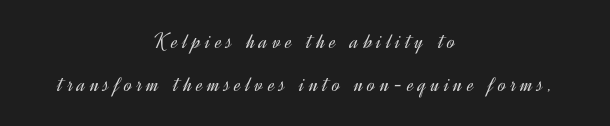
{"bold": "no", "underline": "no", "align": "center", "line_spacing_ratio": 1.86, "letter_spacing": "wide", "letter_spacing_em": 0.2, "glyph_px": 23}
